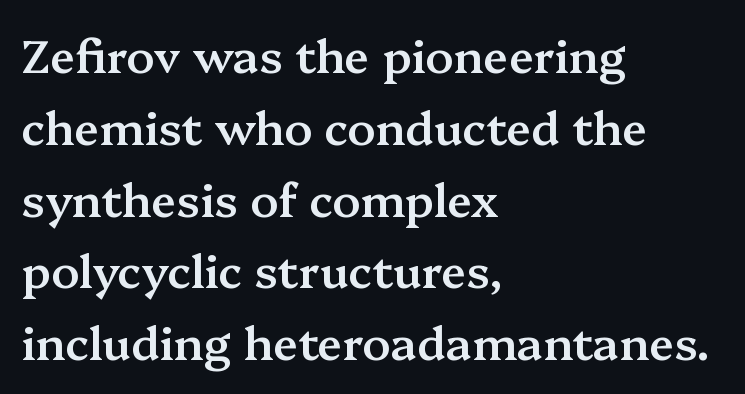
The passage shown stacks its lines at a standard gap. Regarding serifs, this sample has them. The font's upright variant was chosen for this text. Looks like regular typesetting: each glyph gets only the width it needs. Typographic density is moderately raised because the face is semibold.
